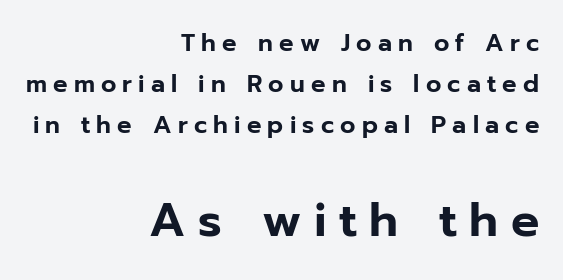
Q: Is the text italic (slanted)? A: No, it is upright.
Q: Is the typeface a serif or a sans-serif typeface? A: Sans-serif.
Q: Is the text underlined? A: No.
Q: How is the paragraph aligned? A: Right-aligned.
Q: Is the spacing between letters normal or unusually wide? A: Unusually wide.
Q: Is the spacing between lines tight, normal or loose? A: Normal.
Q: Which block of text is set in a larger size, the first (top) or the second (bottom)? A: The second (bottom) one.
Q: Width (condensed, normal, or wide)? A: Normal.
Q: Stroke contrast? A: Low.
Q: x-height? A: Medium.
Q: Monospaced? A: No.
